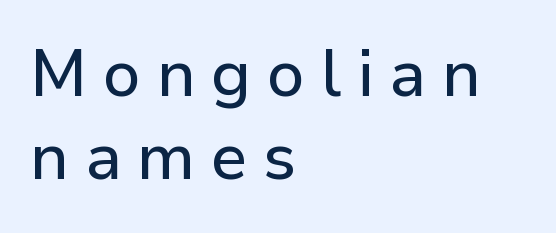
Q: Is the text italic (slanted)? A: No, it is upright.
Q: Is the typeface a serif or a sans-serif typeface? A: Sans-serif.
Q: Is the text underlined? A: No.
Q: How is the paragraph aligned? A: Left-aligned.
Q: Is the spacing between letters normal or unusually wide? A: Unusually wide.
Q: Is the spacing between lines tight, normal or loose? A: Normal.
Q: Width (condensed, normal, or wide)? A: Normal.
Q: Stroke contrast? A: Low.
Q: x-height? A: Medium.
Q: Monospaced? A: No.
